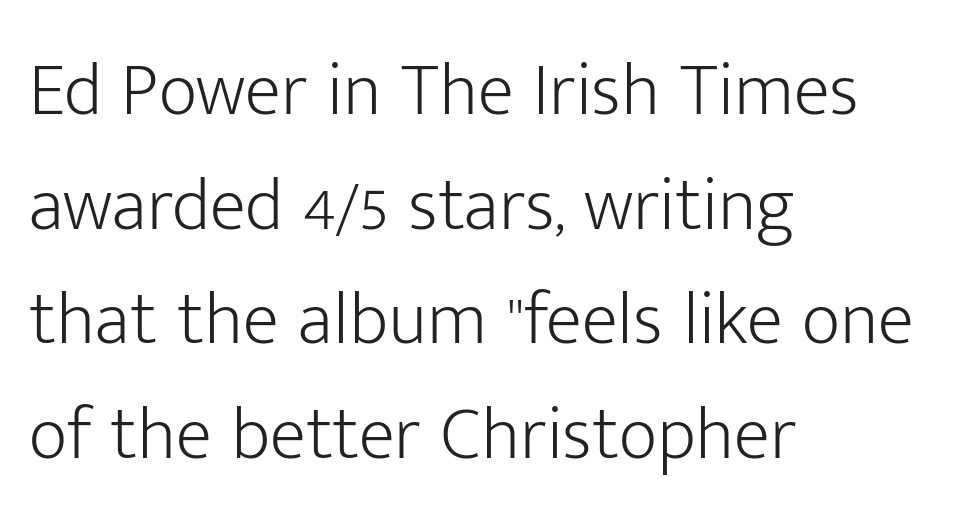
{"serif": "no", "italic": "no", "bold": "no", "weight": "light", "width": "normal", "stroke_contrast": "low", "x_height": "medium", "monospaced": "no", "underline": "no", "align": "left", "line_spacing": "normal", "line_spacing_ratio": 1.53, "letter_spacing": "normal", "letter_spacing_em": 0.0, "glyph_px": 75}
